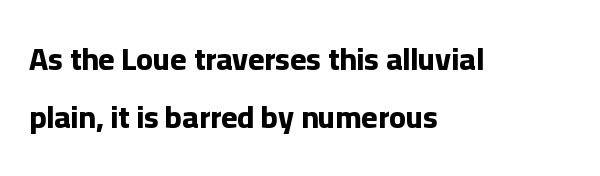
The typesetting leans heavy: a genuine bold. All the whitespace from short lines collects on the right. Any mark beneath the type? The region is blank. This sample uses plain, unmodified letter spacing. Here the designer chose a conventional face with non-uniform glyph widths. Vertical strokes here are truly vertical.
